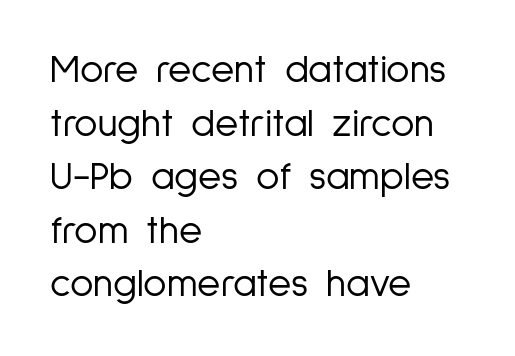
The image shows 40 px light, condensed sans-serif type, upright; set left-aligned, normal line spacing (1.34x), normal letter spacing, not underlined; low stroke contrast and a medium x-height.
